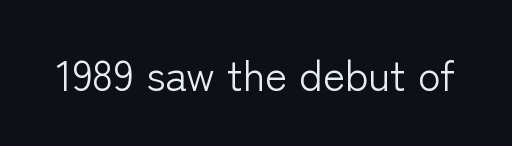
Q: Is the text bold? A: No.
Q: Is the text italic (slanted)? A: No, it is upright.
Q: Is the typeface a serif or a sans-serif typeface? A: Sans-serif.
Q: Is the text underlined? A: No.
Q: Is the spacing between letters normal or unusually wide? A: Normal.
Q: Width (condensed, normal, or wide)? A: Normal.
Q: Stroke contrast? A: Low.
Q: x-height? A: Medium.
Q: Monospaced? A: No.
